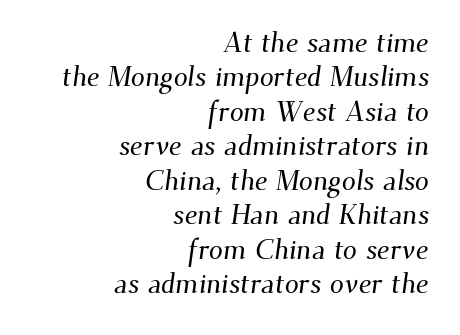
{"serif": "yes", "width": "normal", "stroke_contrast": "medium", "x_height": "small", "monospaced": "no", "underline": "no", "align": "right", "line_spacing_ratio": 1.23, "letter_spacing": "normal", "letter_spacing_em": 0.0, "glyph_px": 28}
